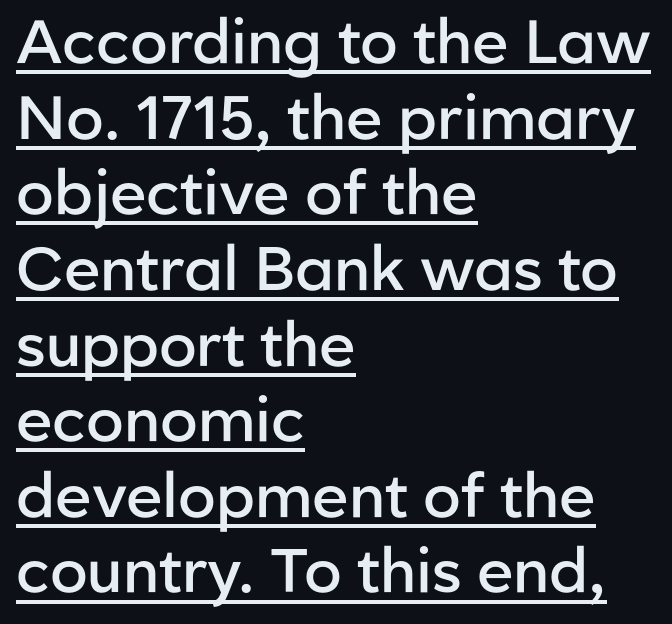
Q: Is the text bold? A: Semi-bold.
Q: Is the text italic (slanted)? A: No, it is upright.
Q: Is the typeface a serif or a sans-serif typeface? A: Sans-serif.
Q: Is the text underlined? A: Yes.
Q: How is the paragraph aligned? A: Left-aligned.
Q: Is the spacing between letters normal or unusually wide? A: Normal.
Q: Width (condensed, normal, or wide)? A: Normal.
Q: Stroke contrast? A: Low.
Q: x-height? A: Medium.
Q: Monospaced? A: No.
